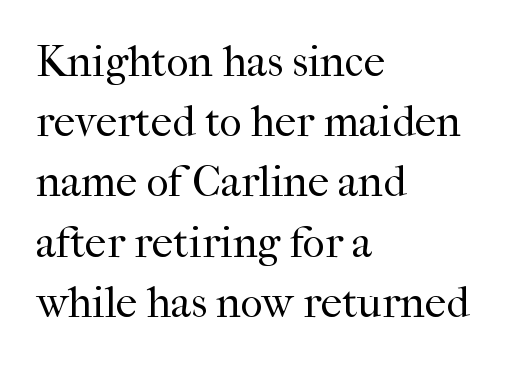
Q: Is the text bold? A: No.
Q: Is the text italic (slanted)? A: No, it is upright.
Q: Is the typeface a serif or a sans-serif typeface? A: Serif.
Q: Is the text underlined? A: No.
Q: How is the paragraph aligned? A: Left-aligned.
Q: Is the spacing between letters normal or unusually wide? A: Normal.
Q: Is the spacing between lines tight, normal or loose? A: Normal.
Q: Width (condensed, normal, or wide)? A: Normal.
Q: Stroke contrast? A: High.
Q: x-height? A: Medium.
Q: Monospaced? A: No.
